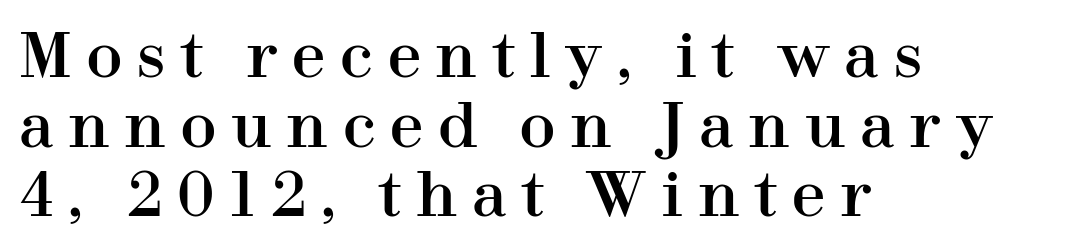
Q: Is the text italic (slanted)? A: No, it is upright.
Q: Is the typeface a serif or a sans-serif typeface? A: Serif.
Q: Is the text underlined? A: No.
Q: How is the paragraph aligned? A: Left-aligned.
Q: Is the spacing between letters normal or unusually wide? A: Unusually wide.
Q: Width (condensed, normal, or wide)? A: Normal.
Q: Stroke contrast? A: High.
Q: x-height? A: Medium.
Q: Monospaced? A: No.
